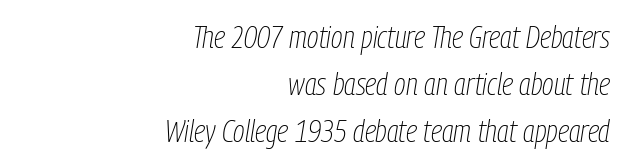
Q: Is the text bold? A: No.
Q: Is the text italic (slanted)? A: Yes, it leans right by about 9 degrees.
Q: Is the text underlined? A: No.
Q: How is the paragraph aligned? A: Right-aligned.
Q: Is the spacing between letters normal or unusually wide? A: Normal.
Q: Is the spacing between lines tight, normal or loose? A: Normal.
Q: Width (condensed, normal, or wide)? A: Condensed.
Q: Stroke contrast? A: Low.
Q: x-height? A: Medium.
Q: Monospaced? A: No.
